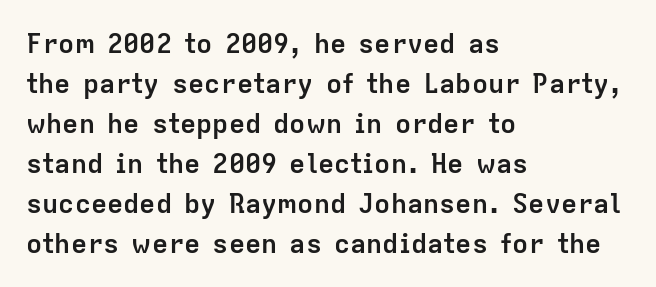
Q: Is the text bold? A: Yes.
Q: Is the text italic (slanted)? A: No, it is upright.
Q: Is the text underlined? A: No.
Q: How is the paragraph aligned? A: Left-aligned.
Q: Is the spacing between letters normal or unusually wide? A: Normal.
Q: Is the spacing between lines tight, normal or loose? A: Normal.
